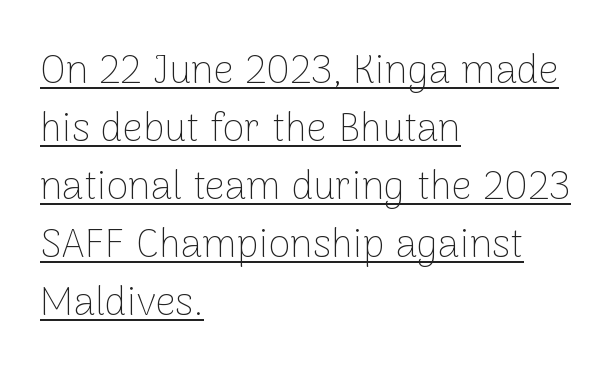
Look at the tracking — it's just the regular setting, nothing added. Stem width sits at or under what a default text font uses. The typesetter has applied underlining to the passage shown. Characters remain perfectly vertical along every line. A typesetter would call this proportional, since set widths differ per character.
